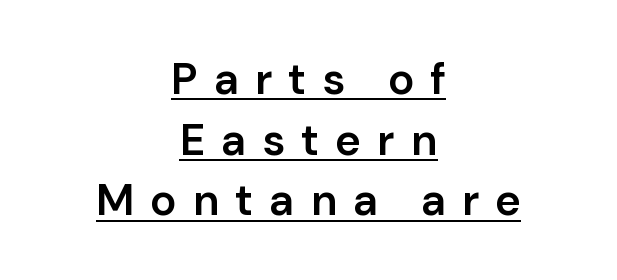
Upright lettering throughout. What's the leading like? Ordinary, nothing unusual. Teacher's note: observe the equal gaps on both sides — that is centered alignment. The face used here appears with an underline applied. Classification — sans serif. The face used here is proportionally spaced, like ordinary book or web type.
